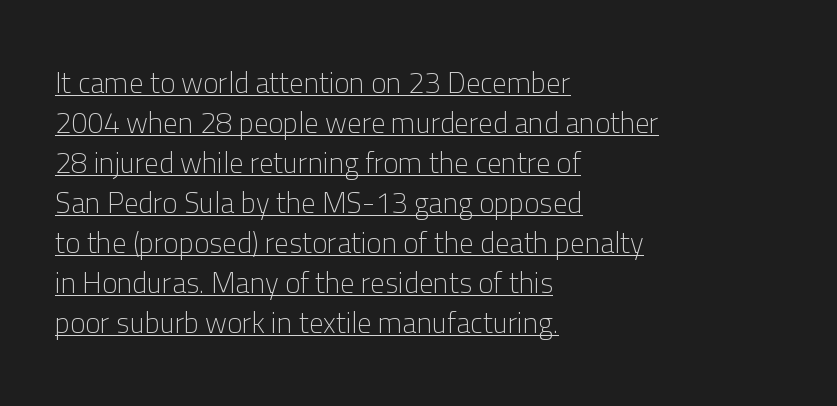
Q: Is the text bold? A: No.
Q: Is the text italic (slanted)? A: No, it is upright.
Q: Is the typeface a serif or a sans-serif typeface? A: Sans-serif.
Q: Is the text underlined? A: Yes.
Q: How is the paragraph aligned? A: Left-aligned.
Q: Is the spacing between letters normal or unusually wide? A: Normal.
Q: Is the spacing between lines tight, normal or loose? A: Normal.
Q: Width (condensed, normal, or wide)? A: Normal.
Q: Stroke contrast? A: Low.
Q: x-height? A: Medium.
Q: Monospaced? A: No.
